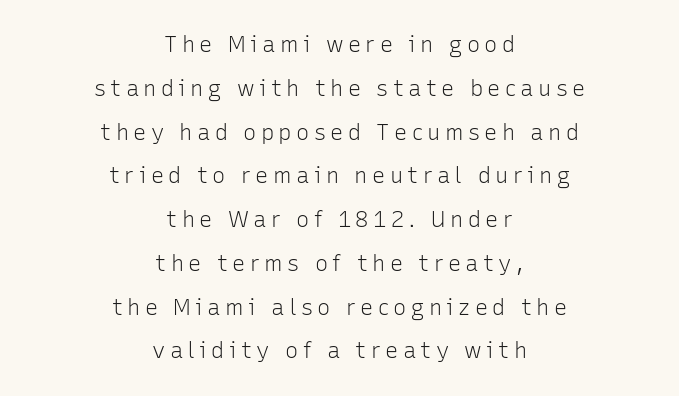
{"italic": "no", "bold": "no", "underline": "no", "align": "center", "line_spacing": "loose", "line_spacing_ratio": 1.99, "letter_spacing": "wide", "letter_spacing_em": 0.2, "glyph_px": 22}
